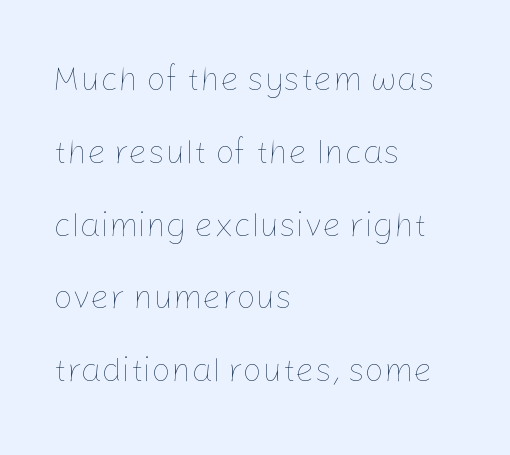
The image shows 34 px thin type, upright; set left-aligned, loose line spacing (2.14x), normal letter spacing, not underlined; low stroke contrast and a medium x-height.
